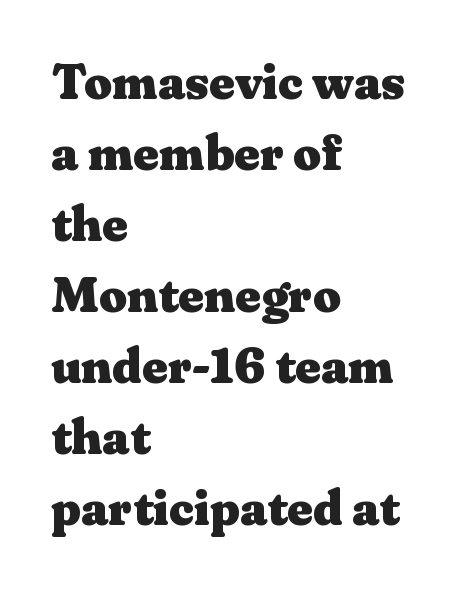
The type family on display is of the serif kind. Varying glyph widths throughout — classic text-font behaviour. Strokes here are thick enough to call this a true bold. A classic flush-left, rag-right setting is used for this passage. A roman cut, with each character standing at attention.
